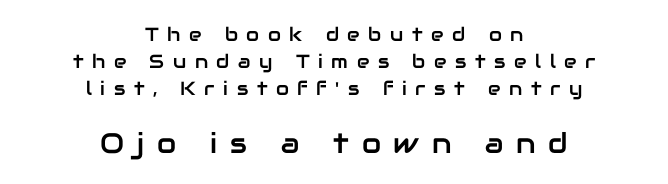
The image shows 28 px sans-serif type, upright; set centered, normal line spacing (1.42x), unusually wide letter spacing (+0.45 em), not underlined; the second (bottom) block is 1.47x larger; low stroke contrast and a medium x-height.
